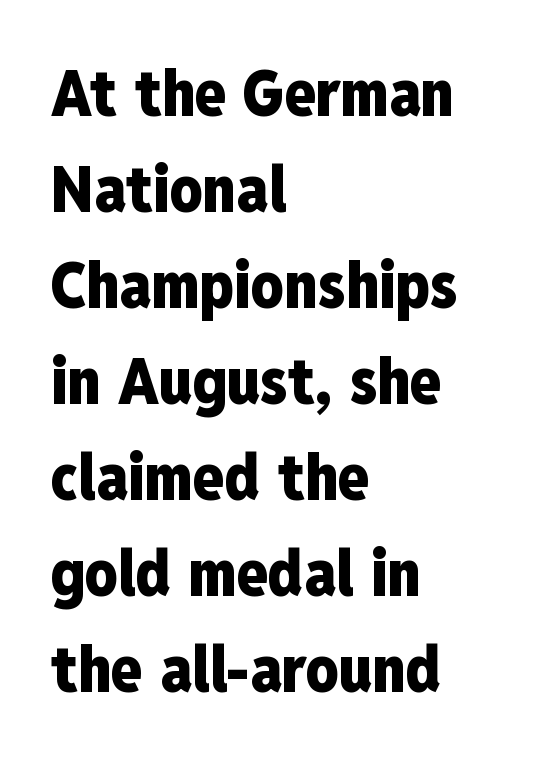
The image shows 64 px heavy, condensed sans-serif type, upright; set left-aligned, normal line spacing (1.5x), normal letter spacing, not underlined; low stroke contrast and a medium x-height.
